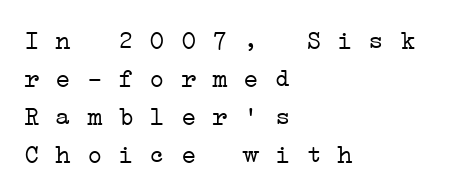
The image shows 26 px text type; set left-aligned, normal line spacing (1.46x), normal letter spacing, not underlined.
